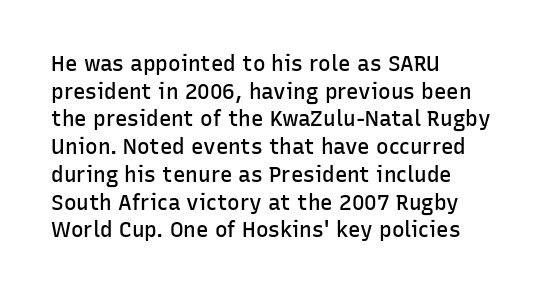
Q: Is the text bold? A: Semi-bold.
Q: Is the text italic (slanted)? A: No, it is upright.
Q: Is the text underlined? A: No.
Q: How is the paragraph aligned? A: Left-aligned.
Q: Is the spacing between letters normal or unusually wide? A: Normal.
Q: Is the spacing between lines tight, normal or loose? A: Normal.
